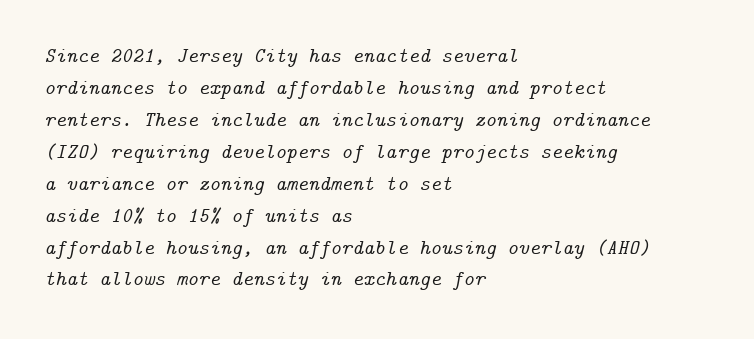
The image shows 21 px text type, italic (leaning right); set left-aligned, normal line spacing (1.52x), normal letter spacing, not underlined.
